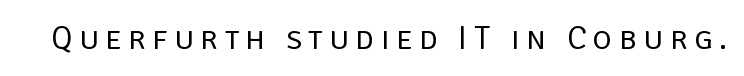
Q: Is the text bold? A: No.
Q: Is the text italic (slanted)? A: No, it is upright.
Q: Is the typeface a serif or a sans-serif typeface? A: Sans-serif.
Q: Is the text underlined? A: No.
Q: Is the spacing between letters normal or unusually wide? A: Unusually wide.
Q: Width (condensed, normal, or wide)? A: Normal.
Q: Stroke contrast? A: Low.
Q: x-height? A: Large.
Q: Monospaced? A: No.
